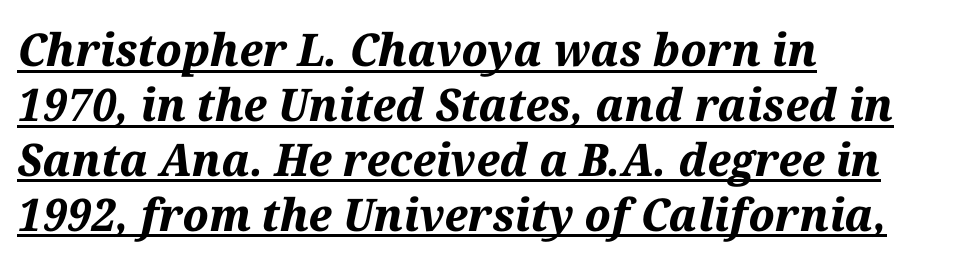
Q: Is the text bold? A: Yes.
Q: Is the text italic (slanted)? A: Yes, it leans right by about 12 degrees.
Q: Is the text underlined? A: Yes.
Q: How is the paragraph aligned? A: Left-aligned.
Q: Is the spacing between letters normal or unusually wide? A: Normal.
Q: Width (condensed, normal, or wide)? A: Normal.
Q: Stroke contrast? A: Medium.
Q: x-height? A: Medium.
Q: Monospaced? A: No.
